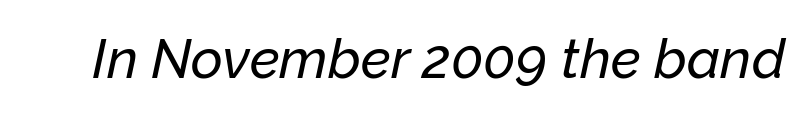
The image shows 55 px text type, italic (leaning right); set normal letter spacing, not underlined; low stroke contrast and a medium x-height.
